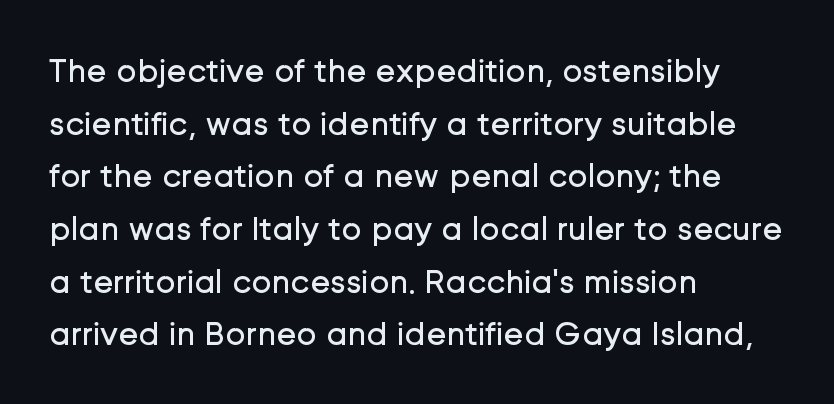
The designer went with a sans here, leaving each stem footless. Each stroke keeps to a modest, everyday thickness or less. You could call the tracking neutral — neither tight nor loose. The lines sit at an ordinary, default distance from one another. Do the characters align in a grid? No, the font is proportional.
